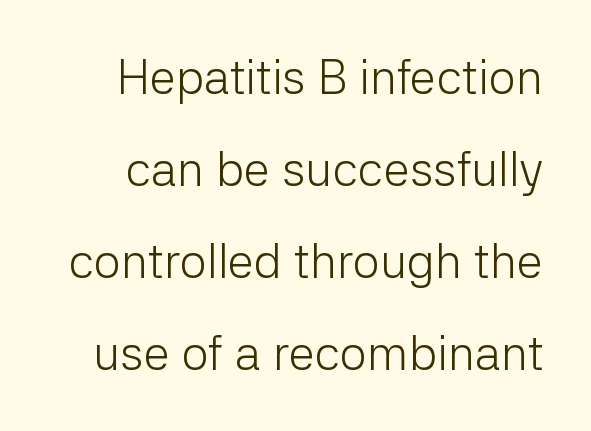
{"serif": "no", "italic": "no", "bold": "no", "weight": "light", "width": "normal", "stroke_contrast": "low", "x_height": "medium", "monospaced": "no", "underline": "no", "line_spacing": "loose", "line_spacing_ratio": 1.92, "letter_spacing": "normal", "letter_spacing_em": 0.0, "glyph_px": 48}
